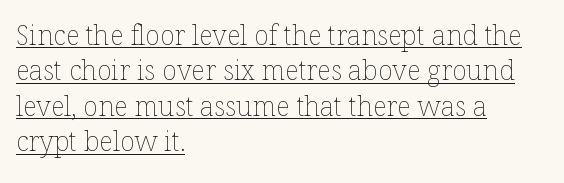
Q: Is the text bold? A: No.
Q: Is the text italic (slanted)? A: No, it is upright.
Q: Is the text underlined? A: Yes.
Q: How is the paragraph aligned? A: Left-aligned.
Q: Is the spacing between letters normal or unusually wide? A: Normal.
Q: Is the spacing between lines tight, normal or loose? A: Normal.
